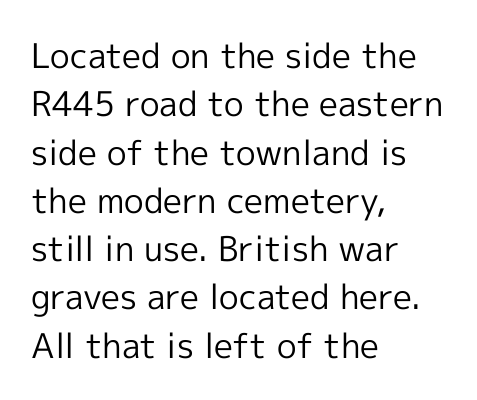
The image shows 34 px regular-weight sans-serif type, upright; set left-aligned, normal line spacing (1.42x), normal letter spacing, not underlined; a medium x-height.
